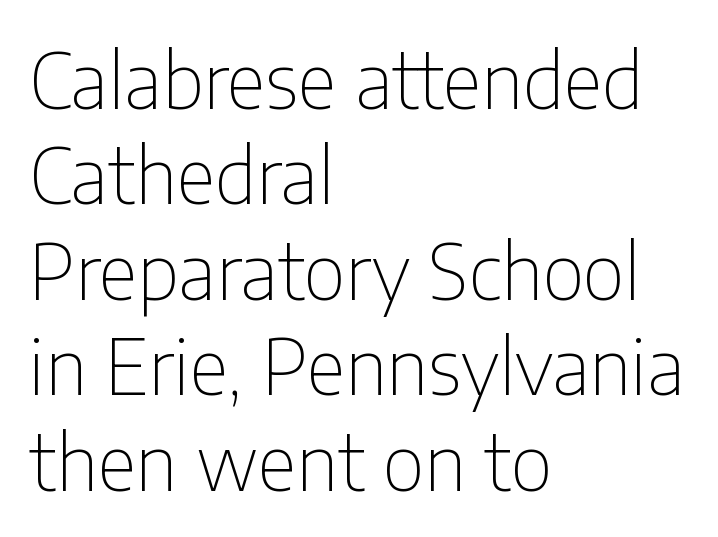
The image shows 77 px thin, condensed sans-serif type, upright; set left-aligned, line spacing 1.24x, normal letter spacing, not underlined; low stroke contrast and a medium x-height.
